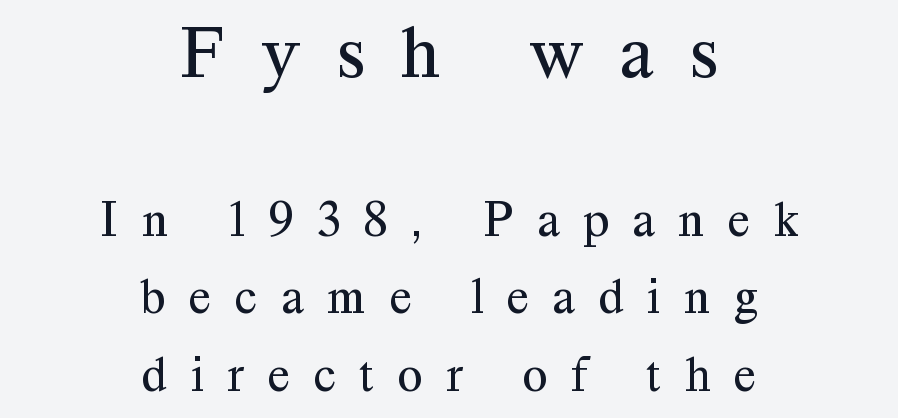
Q: Is the text bold? A: No.
Q: Is the text italic (slanted)? A: No, it is upright.
Q: Is the typeface a serif or a sans-serif typeface? A: Serif.
Q: Is the text underlined? A: No.
Q: How is the paragraph aligned? A: Centered.
Q: Is the spacing between letters normal or unusually wide? A: Unusually wide.
Q: Is the spacing between lines tight, normal or loose? A: Normal.
Q: Which block of text is set in a larger size, the first (top) or the second (bottom)? A: The first (top) one.
Q: Width (condensed, normal, or wide)? A: Normal.
Q: Stroke contrast? A: Medium.
Q: x-height? A: Medium.
Q: Monospaced? A: No.
